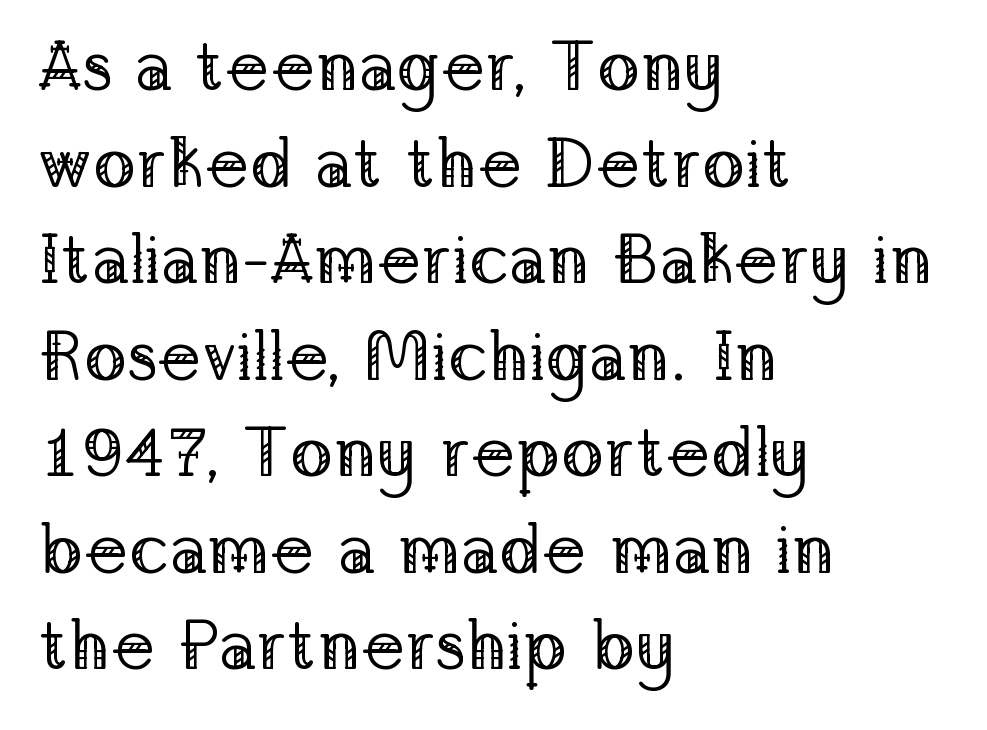
The image shows 71 px regular-weight serif type, upright; set left-aligned, normal line spacing (1.36x), normal letter spacing, not underlined; low stroke contrast and a medium x-height.
